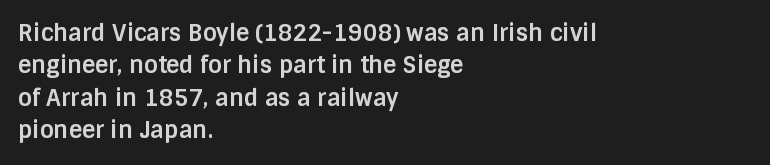
The image shows 23 px bold type, upright; set left-aligned, normal line spacing (1.41x), normal letter spacing, not underlined.
